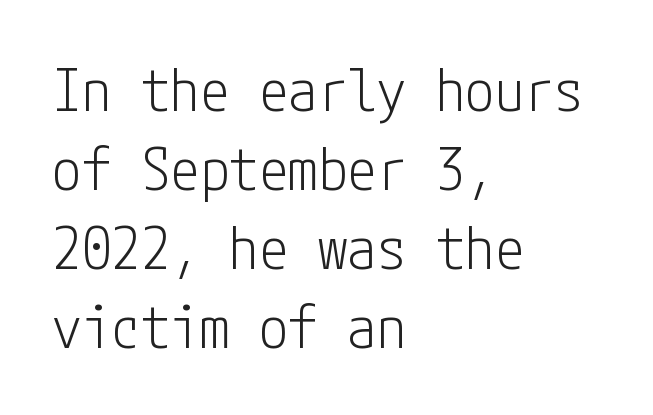
{"serif": "no", "italic": "no", "bold": "no", "weight": "light", "width": "condensed", "stroke_contrast": "low", "x_height": "medium", "underline": "no", "align": "left", "line_spacing": "normal", "line_spacing_ratio": 1.34, "letter_spacing": "normal", "letter_spacing_em": 0.0, "glyph_px": 59}
